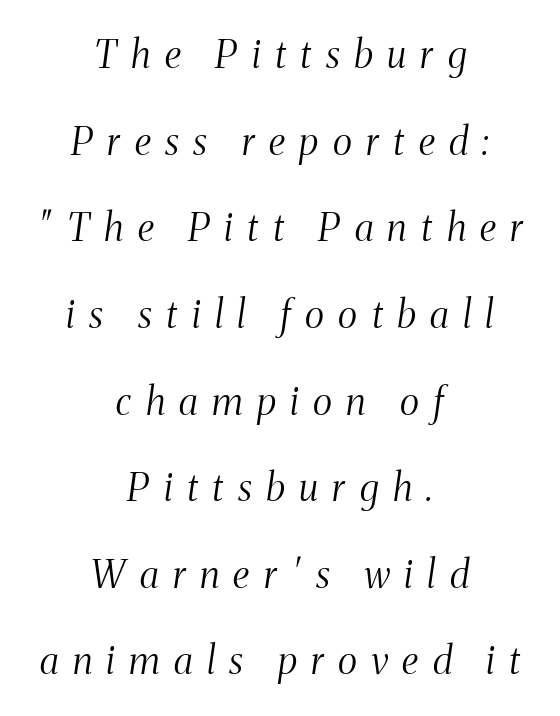
The image shows 38 px light, condensed serif type, italic (leaning right); set centered, loose line spacing (2.28x), unusually wide letter spacing (+0.38 em), not underlined; medium stroke contrast and a medium x-height.
